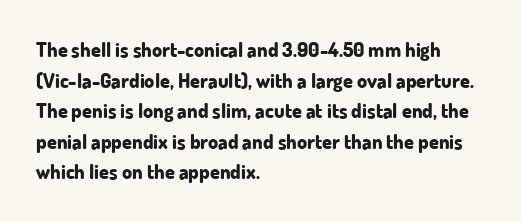
The image shows 20 px bold type, upright; set left-aligned, normal line spacing (1.53x), normal letter spacing, not underlined.
